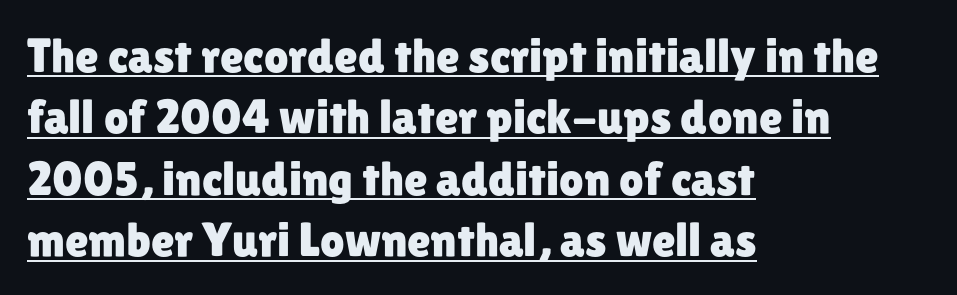
The image shows 48 px sans-serif type, upright; set left-aligned, normal line spacing (1.28x), normal letter spacing, underlined; low stroke contrast and a medium x-height.
